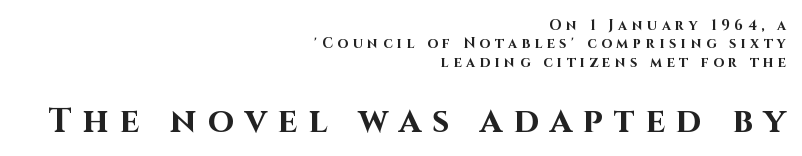
Q: Is the text bold? A: Yes.
Q: Is the text italic (slanted)? A: No, it is upright.
Q: Is the typeface a serif or a sans-serif typeface? A: Sans-serif.
Q: Is the text underlined? A: No.
Q: How is the paragraph aligned? A: Right-aligned.
Q: Is the spacing between letters normal or unusually wide? A: Unusually wide.
Q: Is the spacing between lines tight, normal or loose? A: Normal.
Q: Which block of text is set in a larger size, the first (top) or the second (bottom)? A: The second (bottom) one.
Q: Width (condensed, normal, or wide)? A: Normal.
Q: Stroke contrast? A: High.
Q: x-height? A: Large.
Q: Monospaced? A: No.
